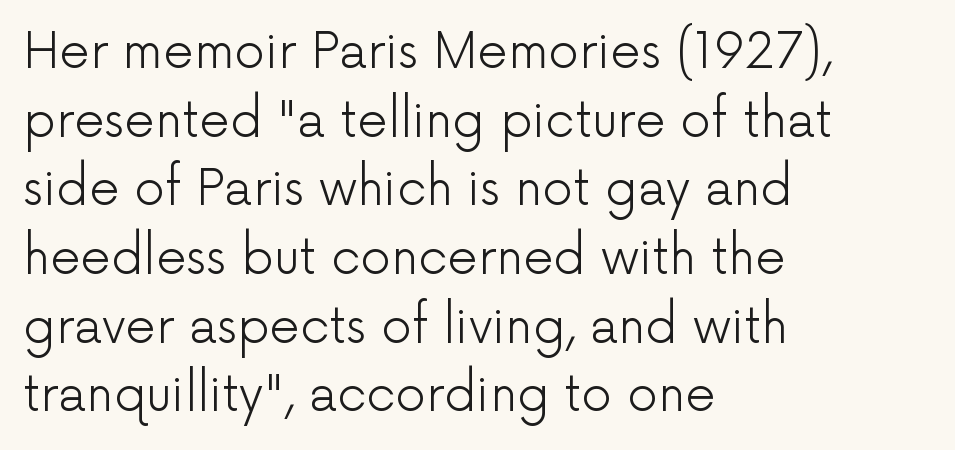
The image shows 48 px light sans-serif type, upright; set left-aligned, normal line spacing (1.43x), normal letter spacing, not underlined; low stroke contrast and a medium x-height.
